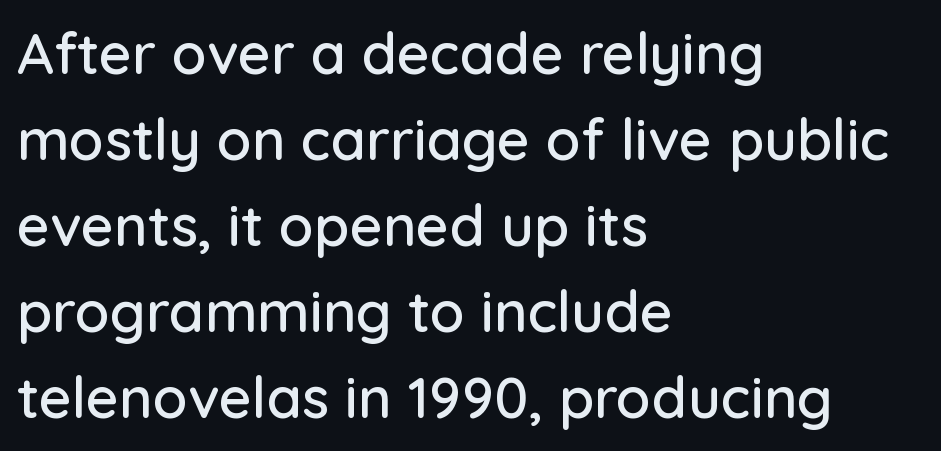
{"serif": "no", "italic": "no", "width": "normal", "stroke_contrast": "low", "x_height": "medium", "monospaced": "no", "underline": "no", "align": "left", "line_spacing": "normal", "line_spacing_ratio": 1.51, "letter_spacing": "normal", "letter_spacing_em": 0.0, "glyph_px": 57}
